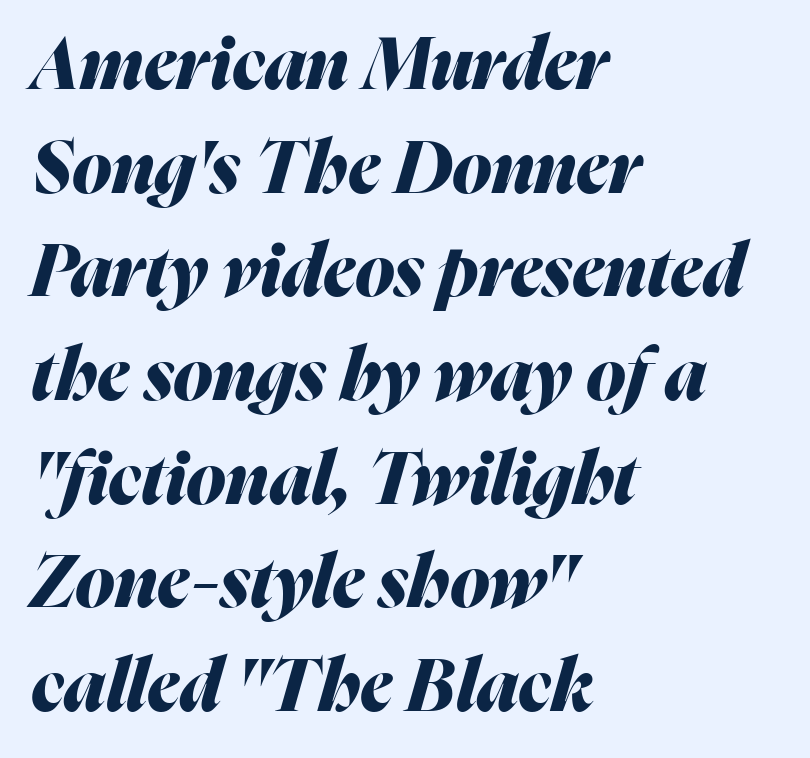
These lines are set flush left with a ragged right edge. You could call the tracking neutral — neither tight nor loose. These words are printed bold, with thick strokes throughout. The designer left line spacing at the default. Yep, that's italic — everything's leaning. Do the characters align in a grid? No, the font is proportional.
